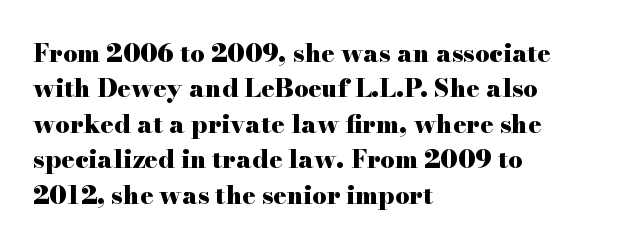
Q: Is the text bold? A: Yes.
Q: Is the text italic (slanted)? A: No, it is upright.
Q: Is the text underlined? A: No.
Q: How is the paragraph aligned? A: Left-aligned.
Q: Is the spacing between letters normal or unusually wide? A: Normal.
Q: Is the spacing between lines tight, normal or loose? A: Normal.
